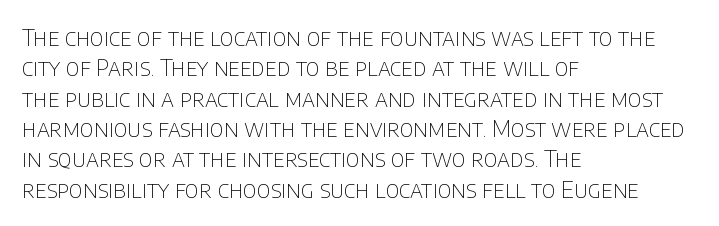
The space directly below the letters is spotless. Caption: standard tracking, unaltered. Vertically, the passage feels balanced, rows spaced as you'd expect. Does the lettering tilt? It doesn't — this is upright.
